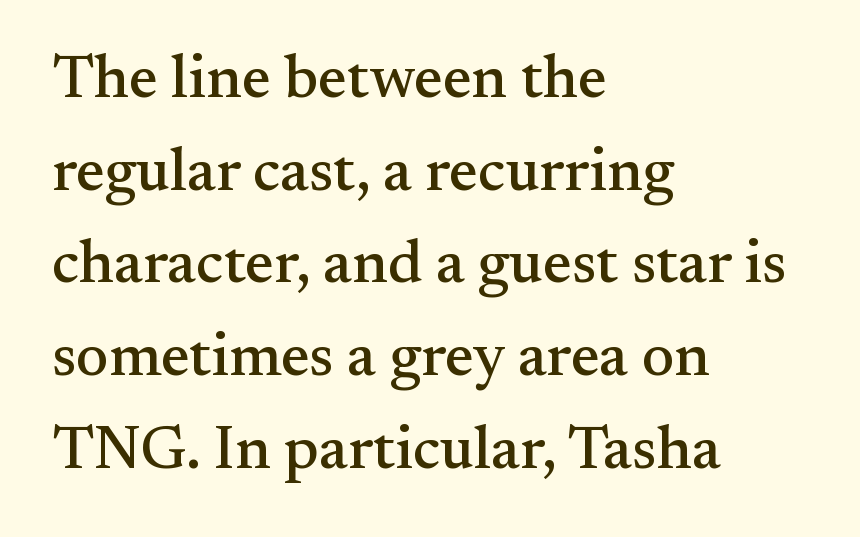
The image shows 61 px serif type, upright; set left-aligned, normal line spacing (1.52x), normal letter spacing, not underlined; medium stroke contrast and a small x-height.
